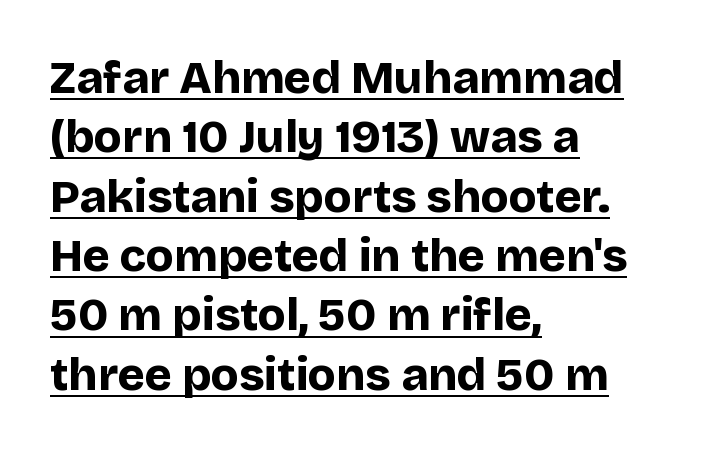
The image shows 46 px bold sans-serif type, upright; set left-aligned, normal line spacing (1.29x), normal letter spacing, underlined; low stroke contrast and a large x-height.
